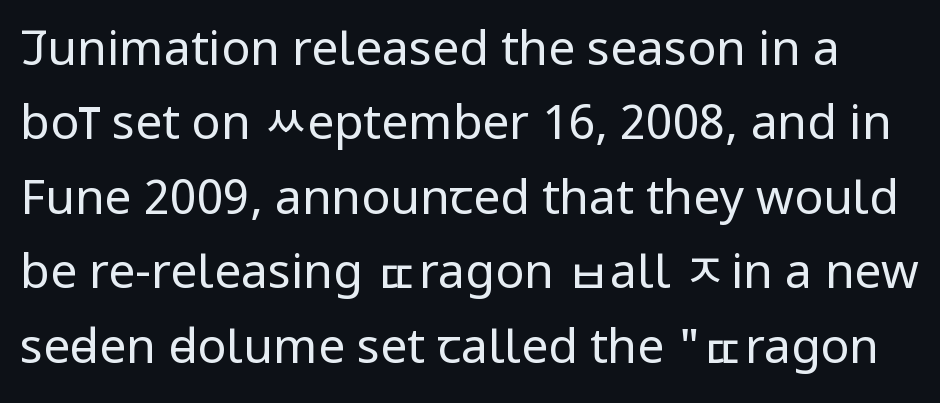
The image shows 48 px regular-weight, condensed sans-serif type, upright; set normal line spacing (1.55x), normal letter spacing, not underlined; low stroke contrast and a large x-height.
